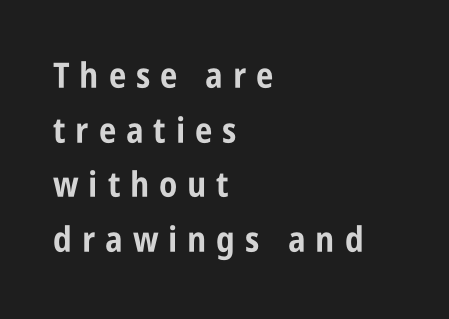
Q: Is the text bold? A: Yes.
Q: Is the text italic (slanted)? A: No, it is upright.
Q: Is the typeface a serif or a sans-serif typeface? A: Sans-serif.
Q: Is the text underlined? A: No.
Q: How is the paragraph aligned? A: Left-aligned.
Q: Is the spacing between letters normal or unusually wide? A: Unusually wide.
Q: Is the spacing between lines tight, normal or loose? A: Normal.
Q: Width (condensed, normal, or wide)? A: Condensed.
Q: Stroke contrast? A: Low.
Q: x-height? A: Large.
Q: Monospaced? A: No.
